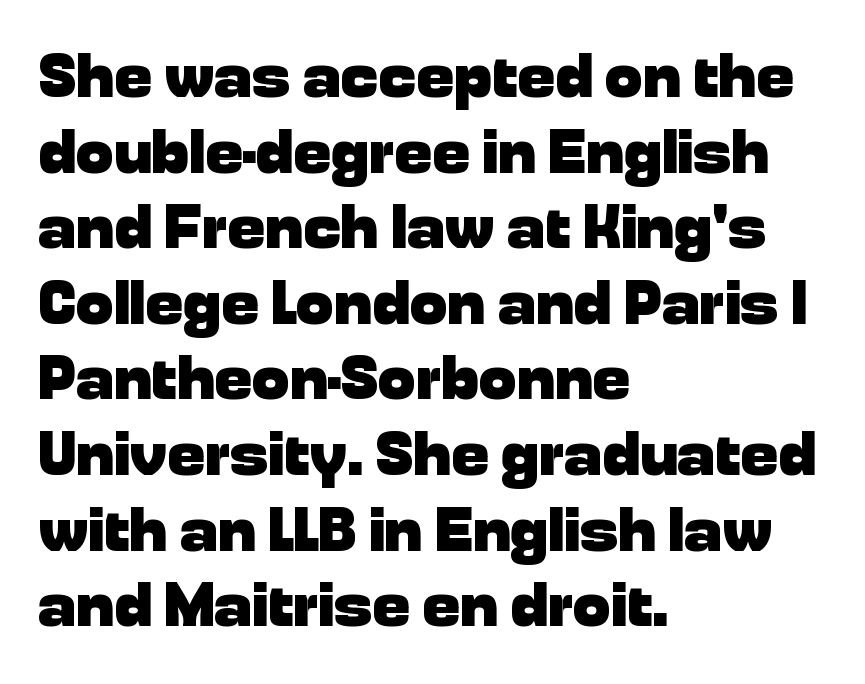
{"serif": "no", "italic": "no", "bold": "yes", "weight": "heavy", "width": "normal", "stroke_contrast": "low", "x_height": "medium", "monospaced": "no", "underline": "no", "align": "left", "line_spacing_ratio": 1.2, "letter_spacing": "normal", "letter_spacing_em": 0.0, "glyph_px": 63}
